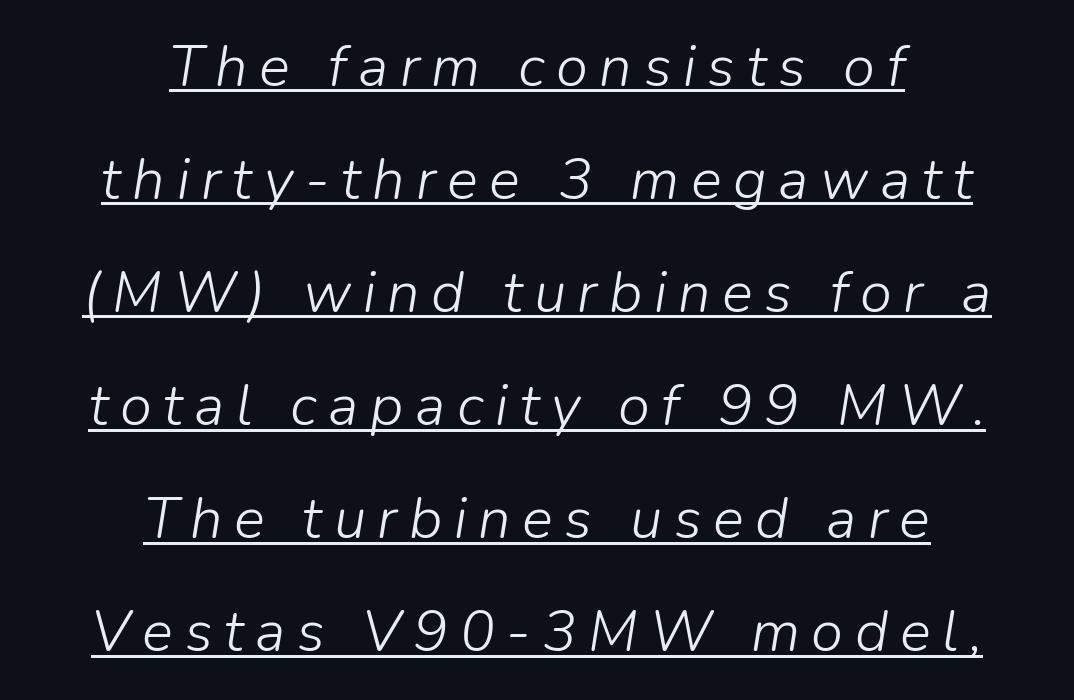
{"italic": "yes", "lean": "right", "slant_degrees": 9, "bold": "no", "weight": "light", "width": "normal", "stroke_contrast": "low", "x_height": "medium", "monospaced": "no", "underline": "yes", "align": "center", "line_spacing": "loose", "line_spacing_ratio": 1.95, "letter_spacing": "wide", "letter_spacing_em": 0.2, "glyph_px": 58}
